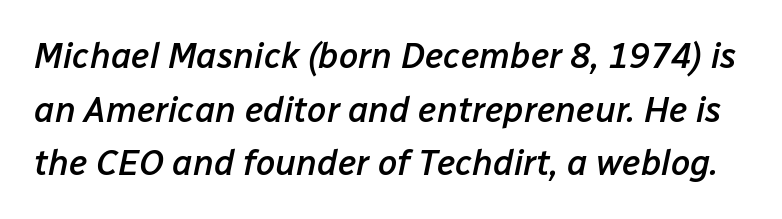
{"italic": "yes", "lean": "right", "slant_degrees": 12, "bold": "semi", "weight": "semibold", "width": "normal", "stroke_contrast": "low", "x_height": "medium", "monospaced": "no", "underline": "no", "line_spacing": "normal", "line_spacing_ratio": 1.53, "letter_spacing": "normal", "letter_spacing_em": 0.0, "glyph_px": 35}
